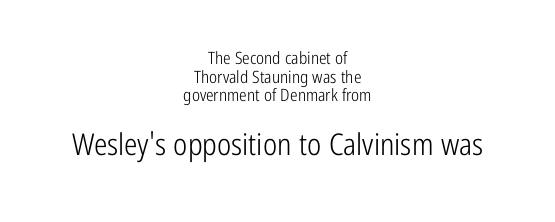
Q: Is the text bold? A: No.
Q: Is the text italic (slanted)? A: No, it is upright.
Q: Is the typeface a serif or a sans-serif typeface? A: Sans-serif.
Q: Is the text underlined? A: No.
Q: How is the paragraph aligned? A: Centered.
Q: Is the spacing between letters normal or unusually wide? A: Normal.
Q: Is the spacing between lines tight, normal or loose? A: Tight.
Q: Which block of text is set in a larger size, the first (top) or the second (bottom)? A: The second (bottom) one.
Q: Width (condensed, normal, or wide)? A: Condensed.
Q: Stroke contrast? A: Low.
Q: x-height? A: Medium.
Q: Monospaced? A: No.
